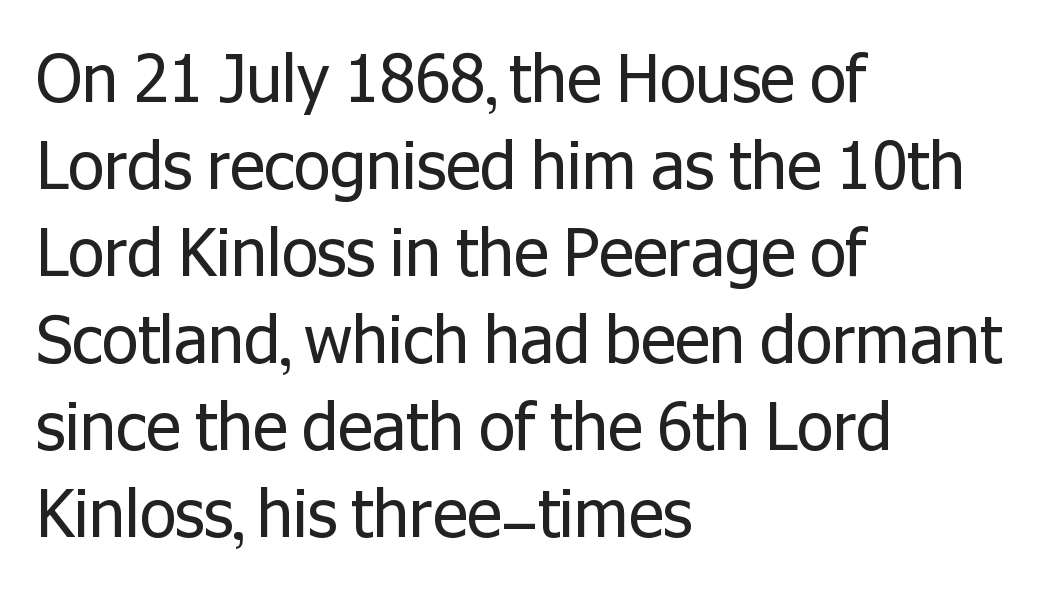
Q: Is the text bold? A: No.
Q: Is the text italic (slanted)? A: No, it is upright.
Q: Is the typeface a serif or a sans-serif typeface? A: Sans-serif.
Q: Is the text underlined? A: No.
Q: How is the paragraph aligned? A: Left-aligned.
Q: Is the spacing between letters normal or unusually wide? A: Normal.
Q: Is the spacing between lines tight, normal or loose? A: Normal.
Q: Width (condensed, normal, or wide)? A: Normal.
Q: Stroke contrast? A: Low.
Q: x-height? A: Medium.
Q: Monospaced? A: No.
